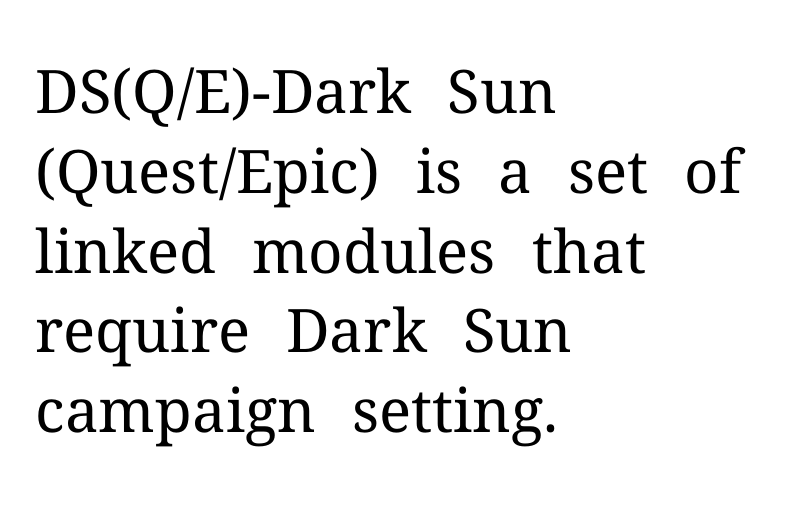
Q: Is the text bold? A: No.
Q: Is the text italic (slanted)? A: No, it is upright.
Q: Is the typeface a serif or a sans-serif typeface? A: Serif.
Q: Is the text underlined? A: No.
Q: How is the paragraph aligned? A: Left-aligned.
Q: Is the spacing between letters normal or unusually wide? A: Normal.
Q: Is the spacing between lines tight, normal or loose? A: Normal.
Q: Width (condensed, normal, or wide)? A: Normal.
Q: Stroke contrast? A: Medium.
Q: x-height? A: Medium.
Q: Monospaced? A: No.
